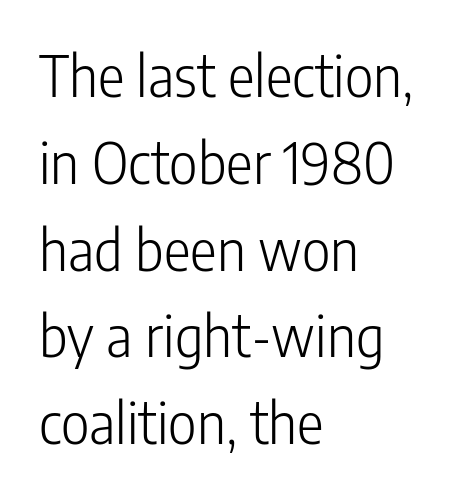
This sample keeps an unexceptional amount of space between lines. The gaps between neighbouring characters are ordinary and unremarkable. This sample uses an upright cut, with every glyph sitting square on the baseline. The area under the type is left untouched. In CSS terms this would be text-align: left.
